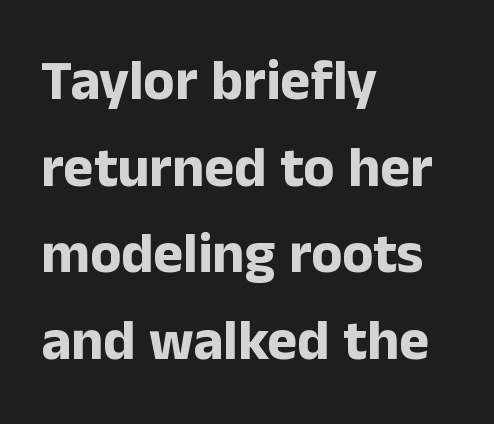
{"serif": "no", "italic": "no", "bold": "yes", "weight": "bold", "width": "normal", "stroke_contrast": "low", "x_height": "medium", "monospaced": "no", "underline": "no", "align": "left", "line_spacing": "normal", "line_spacing_ratio": 1.52, "letter_spacing": "normal", "letter_spacing_em": 0.0, "glyph_px": 57}
